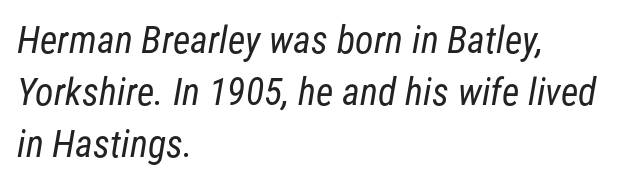
Q: Is the text bold? A: No.
Q: Is the typeface a serif or a sans-serif typeface? A: Sans-serif.
Q: Is the text underlined? A: No.
Q: How is the paragraph aligned? A: Left-aligned.
Q: Is the spacing between letters normal or unusually wide? A: Normal.
Q: Is the spacing between lines tight, normal or loose? A: Normal.
Q: Width (condensed, normal, or wide)? A: Condensed.
Q: Stroke contrast? A: Low.
Q: x-height? A: Medium.
Q: Monospaced? A: No.
